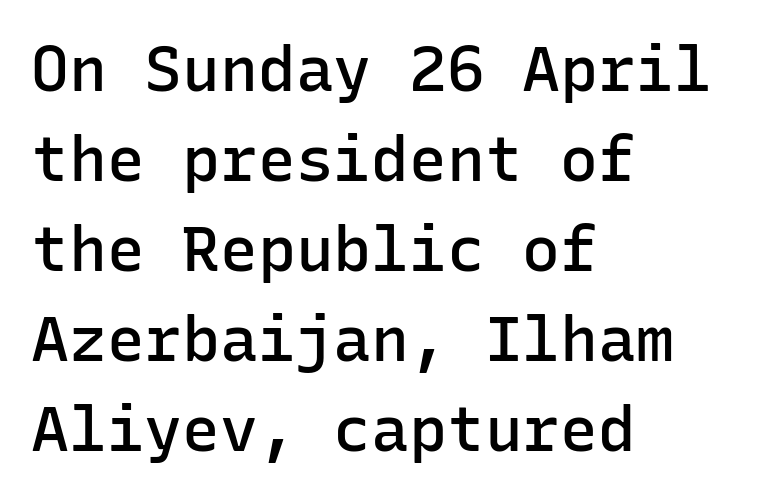
Q: Is the text bold? A: Semi-bold.
Q: Is the text italic (slanted)? A: No, it is upright.
Q: Is the typeface a serif or a sans-serif typeface? A: Sans-serif.
Q: Is the text underlined? A: No.
Q: How is the paragraph aligned? A: Left-aligned.
Q: Is the spacing between letters normal or unusually wide? A: Normal.
Q: Is the spacing between lines tight, normal or loose? A: Normal.
Q: Width (condensed, normal, or wide)? A: Normal.
Q: Stroke contrast? A: Low.
Q: x-height? A: Medium.
Q: Monospaced? A: Yes.
